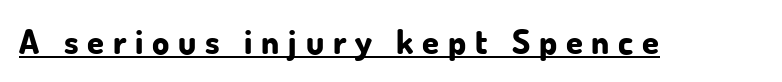
The image shows 34 px bold sans-serif type, upright; set unusually wide letter spacing (+0.26 em), underlined; low stroke contrast and a small x-height.
